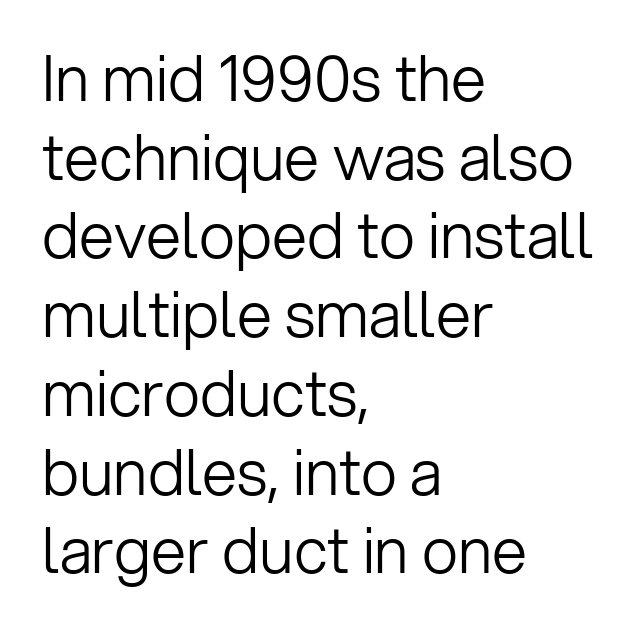
The image shows 63 px light sans-serif type, upright; set left-aligned, normal line spacing (1.25x), normal letter spacing, not underlined; low stroke contrast and a medium x-height.
